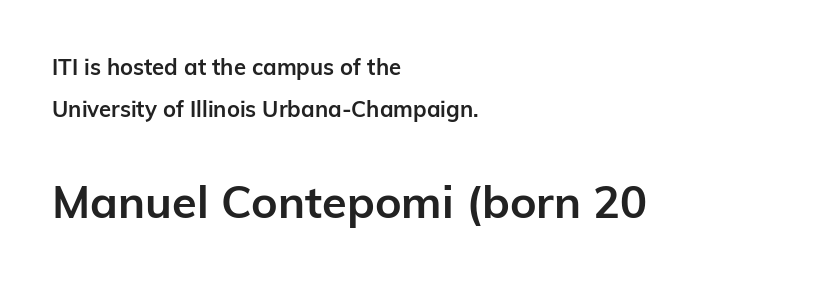
Default kerning and tracking; the words read as compact shapes. Character widths vary here, with narrow letters taking less room than wide ones. Posture: upright roman. Nope, no serifs anywhere on these letters. These lines are set flush left with a ragged right edge. Type size steps up from the first block to the second.
